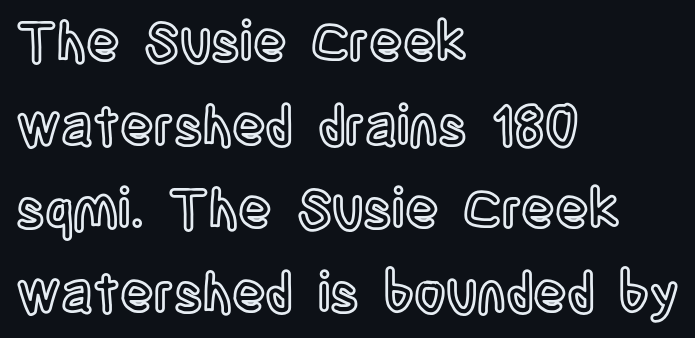
Honestly, there is no underline to notice here at all. Nobody touched the tracking dial on this one. The ragged edge is on the right, which tells us the setting is flush left. Whoever set this chose a conventional vertical rhythm.
